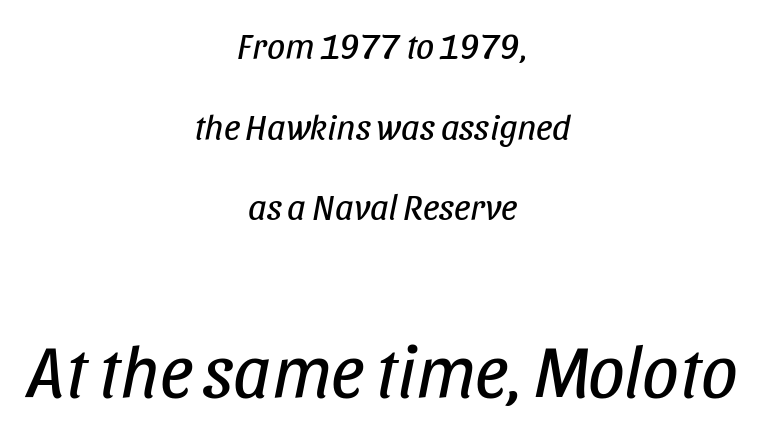
The letterforms sit shoulder to shoulder at normal distance. What's the leading like? Stretched, with rows far apart. Line starts and ends both wander, symmetrically. Has an underline been added? It has not.
